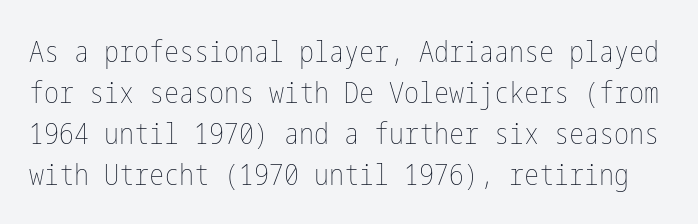
Q: Is the text bold? A: No.
Q: Is the text italic (slanted)? A: No, it is upright.
Q: Is the text underlined? A: No.
Q: Is the spacing between letters normal or unusually wide? A: Normal.
Q: Is the spacing between lines tight, normal or loose? A: Normal.
Q: Width (condensed, normal, or wide)? A: Condensed.
Q: Stroke contrast? A: Low.
Q: x-height? A: Medium.
